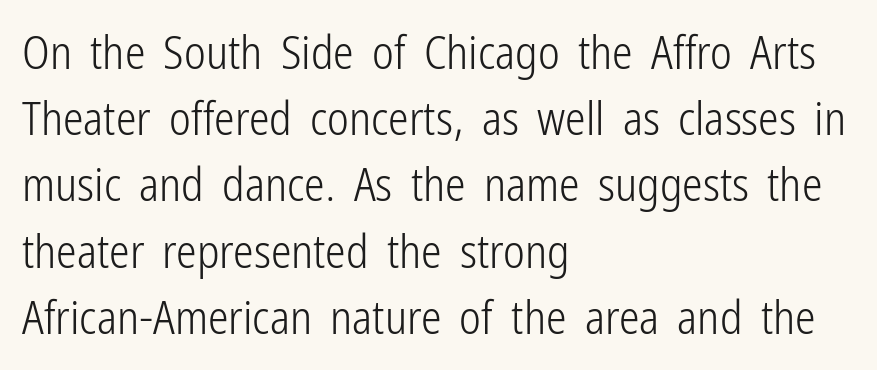
The image shows 46 px light, condensed sans-serif type, upright; set left-aligned, normal line spacing (1.44x), normal letter spacing, not underlined; low stroke contrast and a medium x-height.
